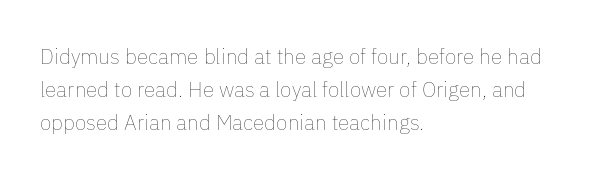
The image shows 21 px text type, upright; set left-aligned, normal line spacing (1.57x), normal letter spacing, not underlined.
